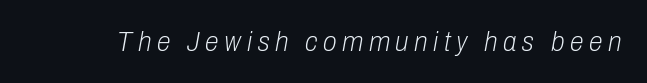
Q: Is the text bold? A: No.
Q: Is the text italic (slanted)? A: Yes, it leans right by about 10 degrees.
Q: Is the text underlined? A: No.
Q: Is the spacing between letters normal or unusually wide? A: Unusually wide.
Q: Width (condensed, normal, or wide)? A: Condensed.
Q: Stroke contrast? A: Low.
Q: x-height? A: Medium.
Q: Monospaced? A: No.
